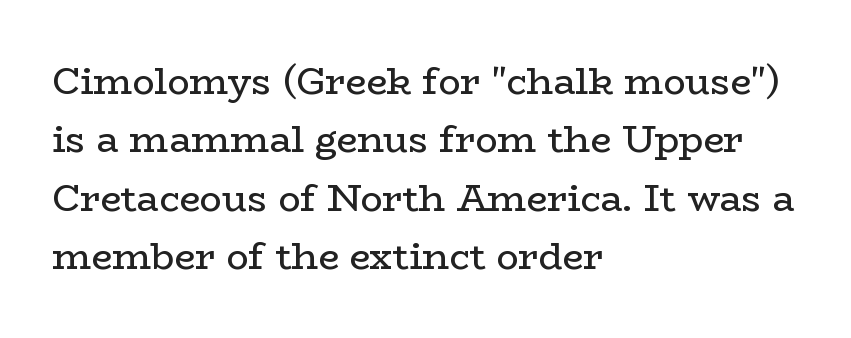
Honestly, the letter spacing is just normal — you wouldn't notice it. The space directly below the letters is spotless. Think of a printed novel: that variable character pitch is what you see here. Counters stay open thanks to moderate or lighter strokes. The characters display serif detailing at their extremities.
